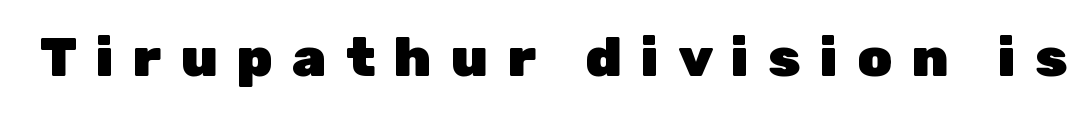
The image shows 55 px heavy sans-serif type, upright; set unusually wide letter spacing (+0.35 em), not underlined; low stroke contrast and a medium x-height.
